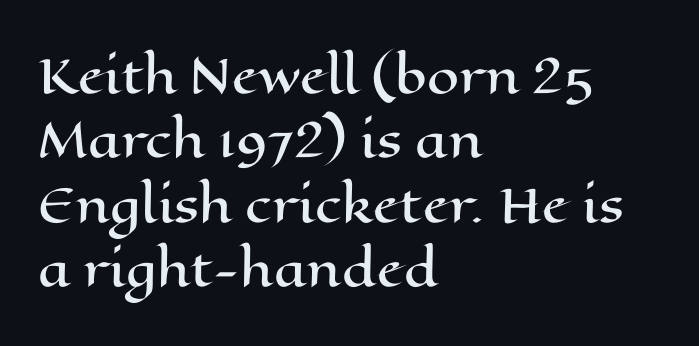
Q: Is the text italic (slanted)? A: No, it is upright.
Q: Is the text underlined? A: No.
Q: How is the paragraph aligned? A: Left-aligned.
Q: Is the spacing between letters normal or unusually wide? A: Normal.
Q: Is the spacing between lines tight, normal or loose? A: Normal.
Q: Width (condensed, normal, or wide)? A: Wide.
Q: Stroke contrast? A: High.
Q: x-height? A: Medium.
Q: Monospaced? A: No.
